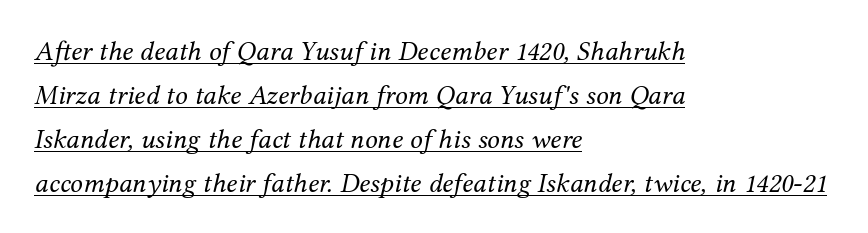
Q: Is the text bold? A: No.
Q: Is the text italic (slanted)? A: Yes, it leans right by about 12 degrees.
Q: Is the typeface a serif or a sans-serif typeface? A: Serif.
Q: Is the text underlined? A: Yes.
Q: How is the paragraph aligned? A: Left-aligned.
Q: Is the spacing between letters normal or unusually wide? A: Normal.
Q: Is the spacing between lines tight, normal or loose? A: Normal.
Q: Width (condensed, normal, or wide)? A: Normal.
Q: Stroke contrast? A: Medium.
Q: x-height? A: Medium.
Q: Monospaced? A: No.
